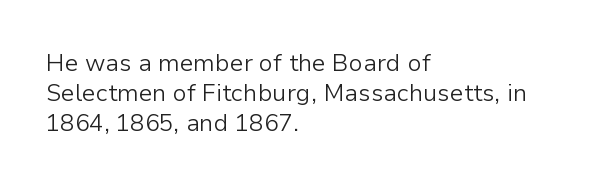
The image shows 24 px text type, upright; set left-aligned, normal line spacing (1.26x), normal letter spacing, not underlined.
